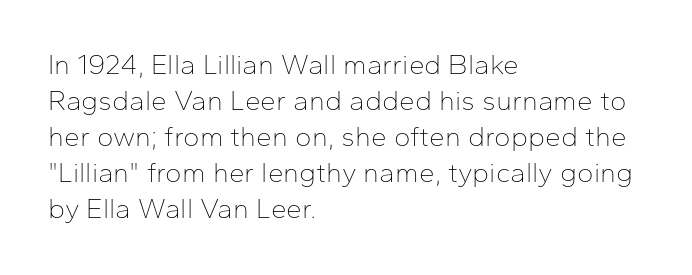
Q: Is the text bold? A: No.
Q: Is the text italic (slanted)? A: No, it is upright.
Q: Is the typeface a serif or a sans-serif typeface? A: Sans-serif.
Q: Is the text underlined? A: No.
Q: How is the paragraph aligned? A: Left-aligned.
Q: Is the spacing between letters normal or unusually wide? A: Normal.
Q: Is the spacing between lines tight, normal or loose? A: Normal.
Q: Width (condensed, normal, or wide)? A: Normal.
Q: Stroke contrast? A: Low.
Q: x-height? A: Medium.
Q: Monospaced? A: No.
